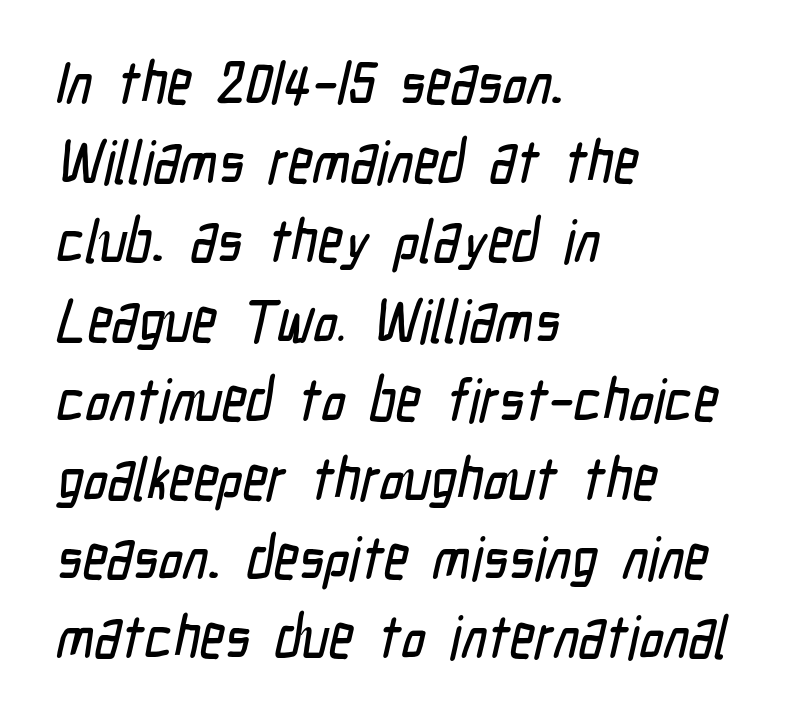
The image shows 60 px condensed sans-serif type; set left-aligned, normal line spacing (1.32x), normal letter spacing, not underlined; low stroke contrast and a medium x-height.
